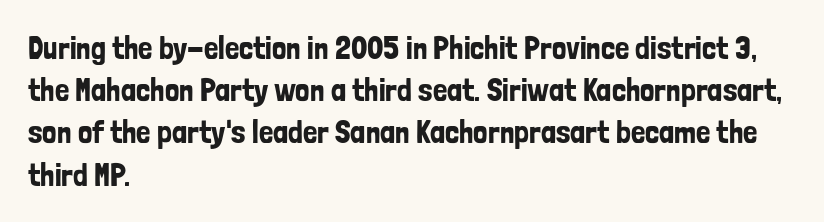
Q: Is the text italic (slanted)? A: No, it is upright.
Q: Is the typeface a serif or a sans-serif typeface? A: Sans-serif.
Q: Is the text underlined? A: No.
Q: How is the paragraph aligned? A: Left-aligned.
Q: Is the spacing between letters normal or unusually wide? A: Normal.
Q: Is the spacing between lines tight, normal or loose? A: Normal.
Q: Width (condensed, normal, or wide)? A: Condensed.
Q: Stroke contrast? A: Low.
Q: x-height? A: Medium.
Q: Monospaced? A: No.
